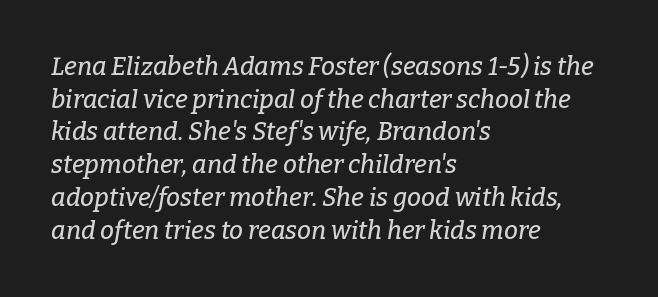
The image shows 25 px text type, italic (leaning right); set left-aligned, normal line spacing (1.31x), normal letter spacing, not underlined.
